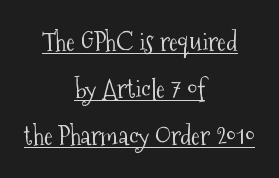
{"italic": "no", "bold": "no", "underline": "yes", "align": "center", "line_spacing_ratio": 1.81, "letter_spacing": "normal", "letter_spacing_em": 0.0, "glyph_px": 26}
